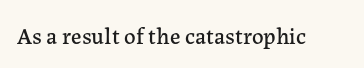
Q: Is the text italic (slanted)? A: No, it is upright.
Q: Is the text underlined? A: No.
Q: Is the spacing between letters normal or unusually wide? A: Normal.
